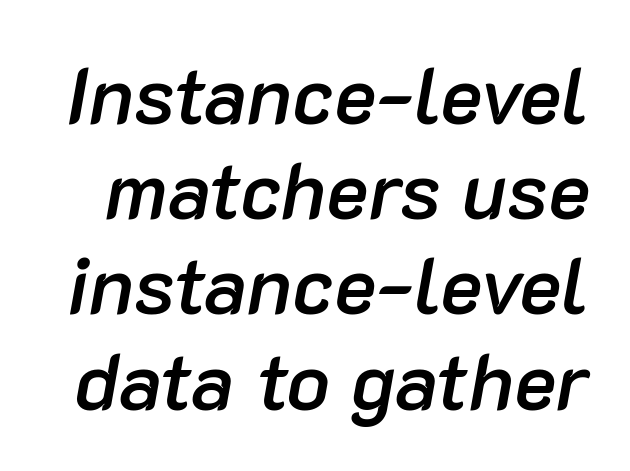
The image shows 80 px semibold type, italic (leaning right); set line spacing 1.19x, normal letter spacing, not underlined; low stroke contrast and a medium x-height.
